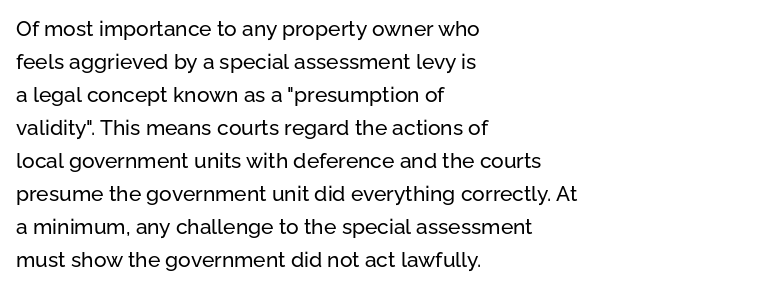
Do the letters lean? They stand straight. You could call the tracking neutral — neither tight nor loose. The passage shown is not underscored anywhere. The ragged edge is on the right, which tells us the setting is flush left. Students, observe: this is what conventionally led text looks like.
